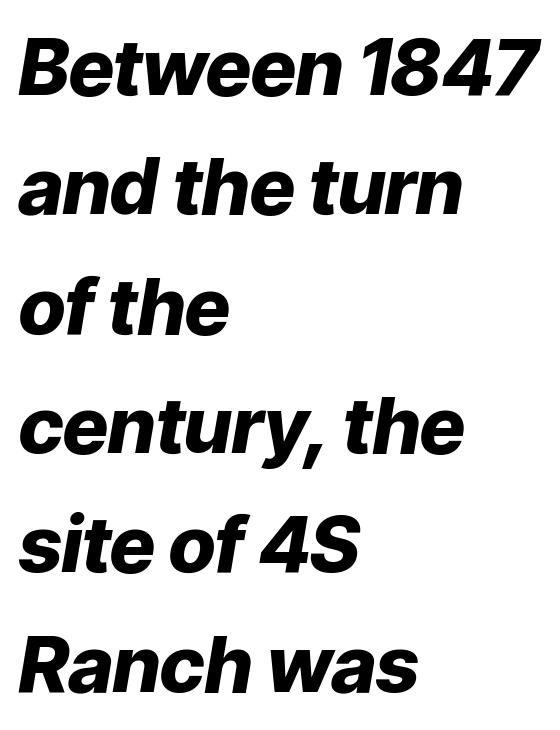
Q: Is the text bold? A: Yes.
Q: Is the text italic (slanted)? A: Yes, it leans right by about 9 degrees.
Q: Is the text underlined? A: No.
Q: How is the paragraph aligned? A: Left-aligned.
Q: Is the spacing between letters normal or unusually wide? A: Normal.
Q: Is the spacing between lines tight, normal or loose? A: Normal.
Q: Width (condensed, normal, or wide)? A: Normal.
Q: Stroke contrast? A: Low.
Q: x-height? A: Medium.
Q: Monospaced? A: No.
